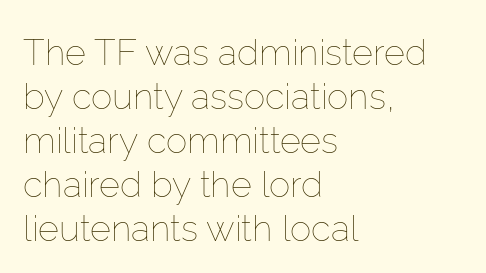
The lines are quadded left. The glyphs are unaccompanied by any horizontal stroke below them. Caption: standard tracking, unaltered. The passage shown is typed in a proportional face where columns would drift. Style check: upright. The font sits on the lighter half of the weight spectrum, regular included.
